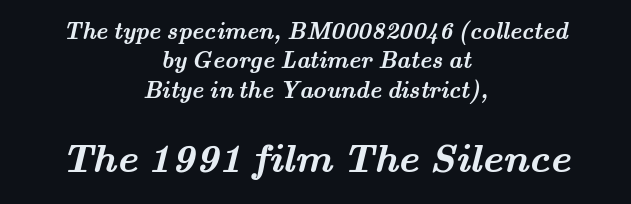
The image shows 40 px semibold, wide serif type; set centered, normal line spacing (1.28x), normal letter spacing, not underlined; the second (bottom) block is 1.74x larger; medium stroke contrast and a small x-height.
